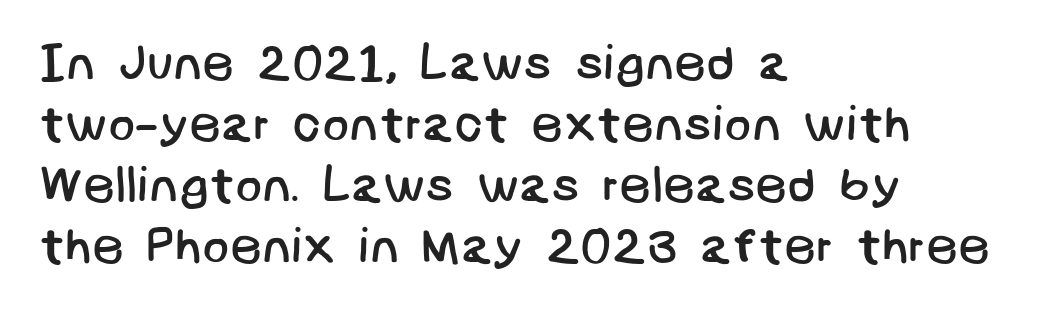
Q: Is the text bold? A: No.
Q: Is the typeface a serif or a sans-serif typeface? A: Sans-serif.
Q: Is the text underlined? A: No.
Q: How is the paragraph aligned? A: Left-aligned.
Q: Is the spacing between letters normal or unusually wide? A: Normal.
Q: Width (condensed, normal, or wide)? A: Normal.
Q: Stroke contrast? A: Low.
Q: x-height? A: Large.
